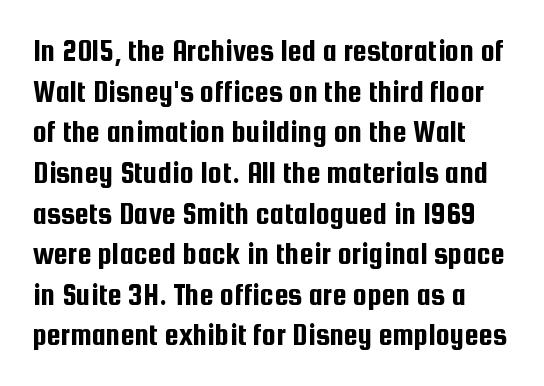
The space directly below the letters is spotless. Is there any slant? The stems are plumb. Typographically, this falls in the sans-serif category. Here the designer chose a conventional face with non-uniform glyph widths. Default kerning and tracking; the words read as compact shapes. Vertical spacing — default.
